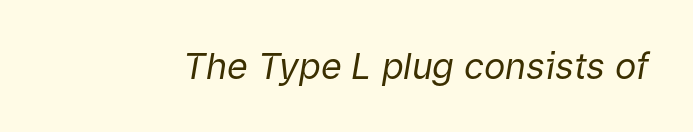
The image shows 36 px regular-weight type, italic (leaning right); set normal letter spacing, not underlined; low stroke contrast and a medium x-height.
